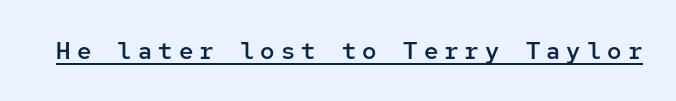
The sample has been set in demibold, a notch under bold. How are the letters spaced? Widely, with obvious added tracking. Like a heading marked for emphasis, these lines bear an underscore. You can tell it's not italic because the verticals are truly vertical.
